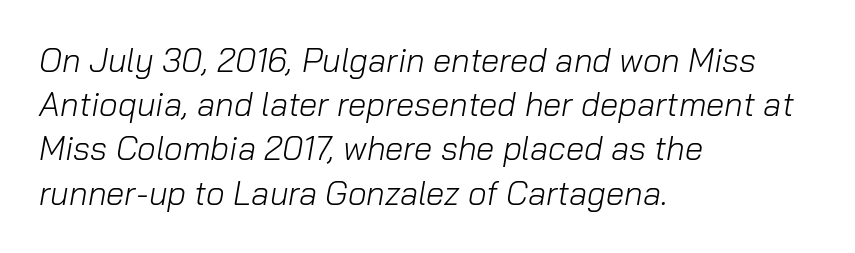
Compared with a typical body face, this is equally light or lighter still. The letters sit at their default tracking, neither squeezed nor spread. Reading down the column, the eye jumps a familiar distance to each next line. Notice how the stems are inclined rather than vertical — that's the hallmark of italics. Character widths vary here, with narrow letters taking less room than wide ones.
